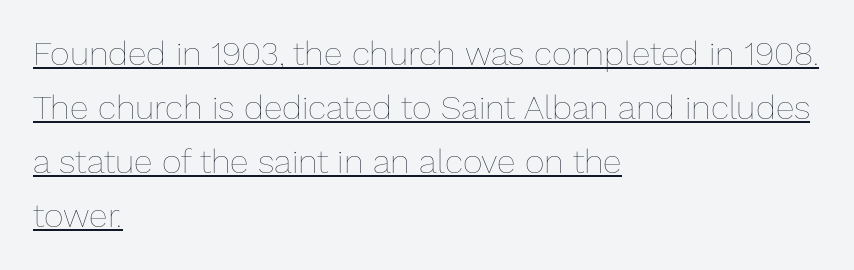
Q: Is the text bold? A: No.
Q: Is the text italic (slanted)? A: No, it is upright.
Q: Is the text underlined? A: Yes.
Q: How is the paragraph aligned? A: Left-aligned.
Q: Is the spacing between letters normal or unusually wide? A: Normal.
Q: Is the spacing between lines tight, normal or loose? A: Normal.
Q: Width (condensed, normal, or wide)? A: Normal.
Q: Stroke contrast? A: Low.
Q: x-height? A: Medium.
Q: Monospaced? A: No.
